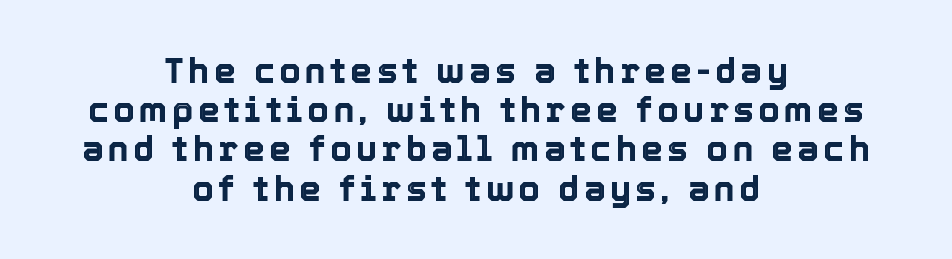
The line-height multiplier appears low, near solid setting. Rendered with straight, roman letterforms. Type without underlining. This rendering uses center alignment, leaving both contours irregular but symmetric. Is this a fixed-width face? No — the glyphs have proportional, varying widths.
